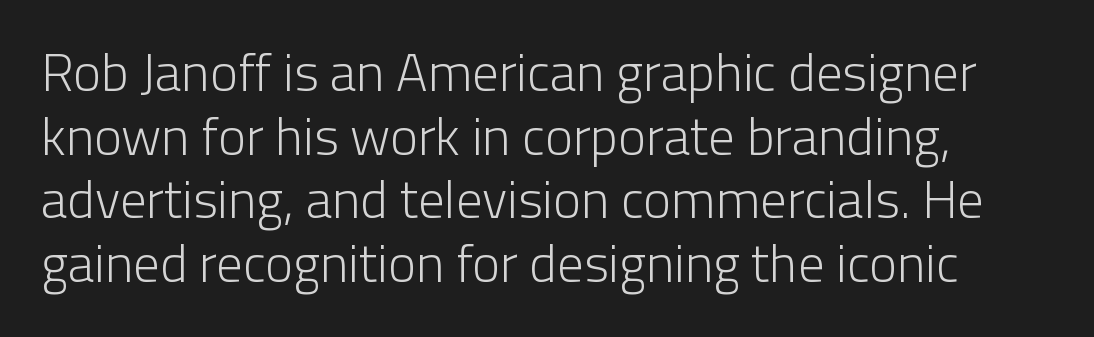
The image shows 53 px light sans-serif type, upright; set left-aligned, line spacing 1.2x, normal letter spacing, not underlined; low stroke contrast and a medium x-height.
